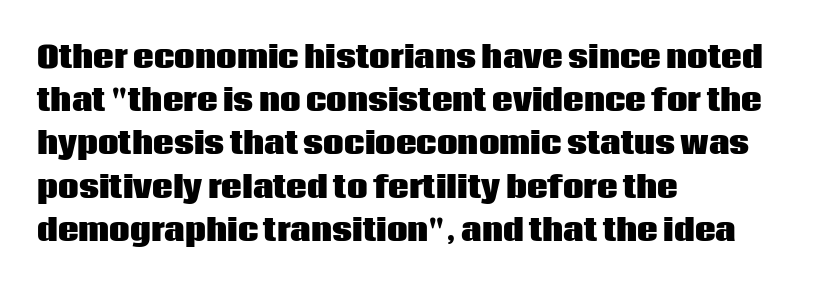
Q: Is the text bold? A: Yes.
Q: Is the text italic (slanted)? A: No, it is upright.
Q: Is the typeface a serif or a sans-serif typeface? A: Sans-serif.
Q: Is the text underlined? A: No.
Q: How is the paragraph aligned? A: Left-aligned.
Q: Is the spacing between letters normal or unusually wide? A: Normal.
Q: Is the spacing between lines tight, normal or loose? A: Normal.
Q: Width (condensed, normal, or wide)? A: Normal.
Q: Stroke contrast? A: Low.
Q: x-height? A: Large.
Q: Monospaced? A: No.
